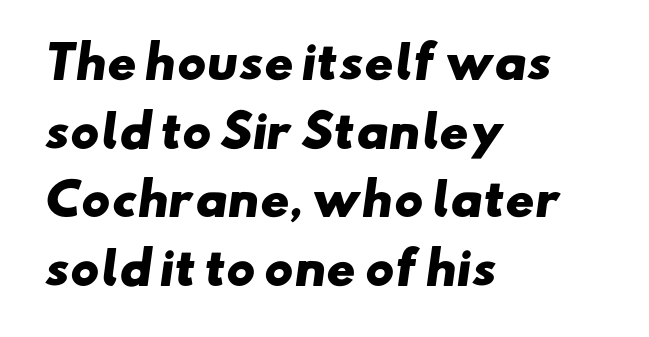
{"serif": "no", "bold": "yes", "weight": "heavy", "width": "wide", "stroke_contrast": "low", "x_height": "small", "monospaced": "no", "underline": "no", "align": "left", "line_spacing": "normal", "line_spacing_ratio": 1.56, "letter_spacing": "normal", "letter_spacing_em": 0.0, "glyph_px": 44}
